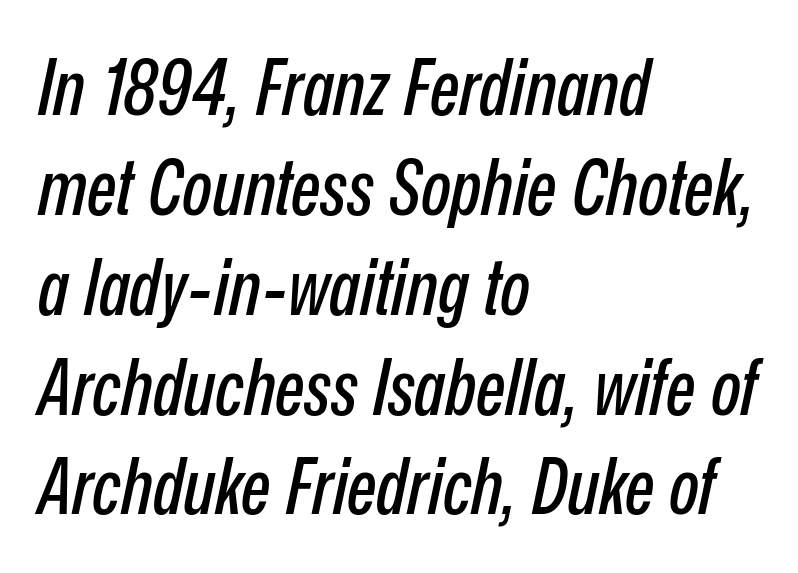
The image shows 78 px condensed type, italic (leaning right); set left-aligned, normal line spacing (1.28x), normal letter spacing, not underlined; low stroke contrast and a medium x-height.
